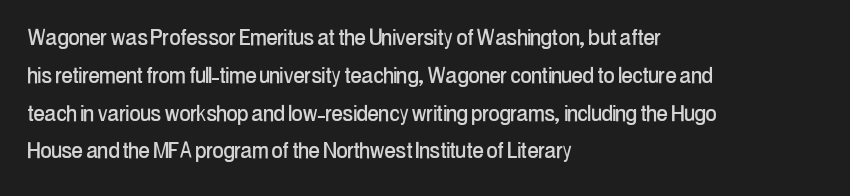
The ragged edge is on the right, which tells us the setting is flush left. Underline: absent. Does the leading feel generous? No, just average. The type is set solid horizontally, with unmodified tracking.
